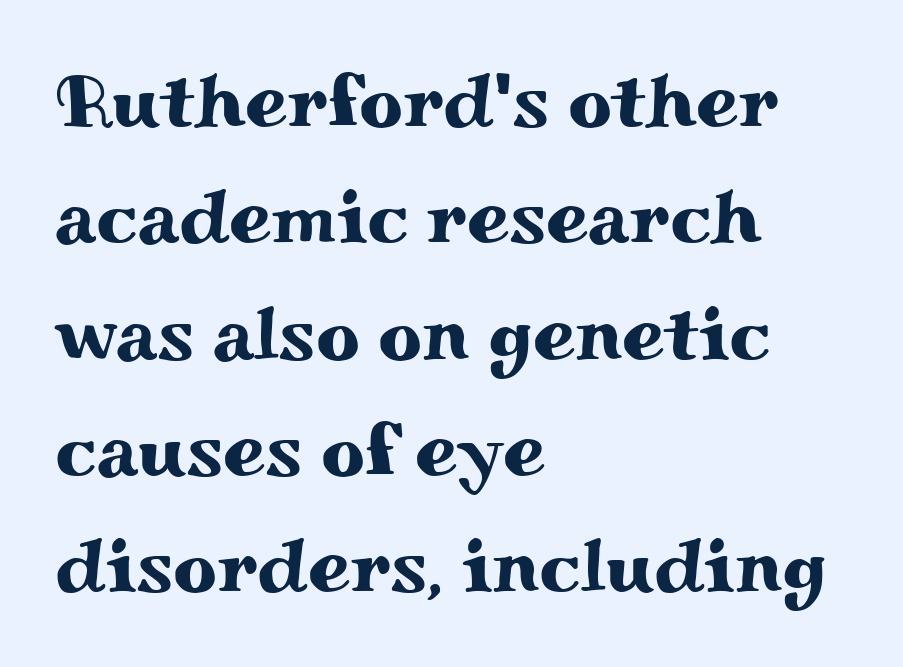
Letter spacing: default. Little horizontal feet cap the strokes, marking this as serif type. Check the space under the baseline: it is left empty. Ordinary non-slanted type is in use. If you measured baseline to baseline, you'd find a middling distance. Each letter keeps its own natural width here, so spacing adapts to shape.
